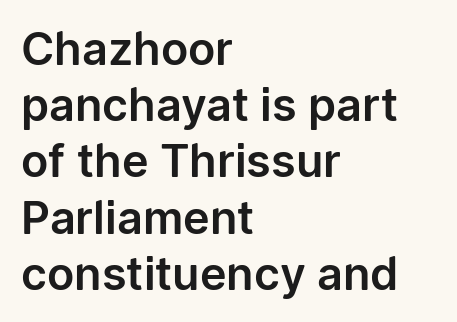
Q: Is the text italic (slanted)? A: No, it is upright.
Q: Is the typeface a serif or a sans-serif typeface? A: Sans-serif.
Q: Is the text underlined? A: No.
Q: How is the paragraph aligned? A: Left-aligned.
Q: Is the spacing between letters normal or unusually wide? A: Normal.
Q: Is the spacing between lines tight, normal or loose? A: Normal.
Q: Width (condensed, normal, or wide)? A: Normal.
Q: Stroke contrast? A: Low.
Q: x-height? A: Medium.
Q: Monospaced? A: No.
